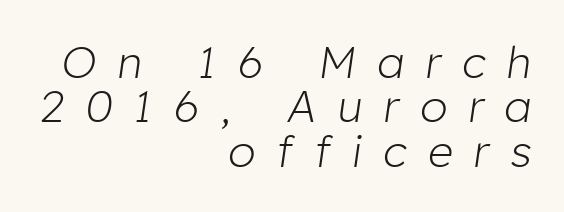
The image shows 44 px light type, italic (leaning right); set right-aligned, tight line spacing (1.01x), unusually wide letter spacing (+0.49 em), not underlined; low stroke contrast and a medium x-height.
